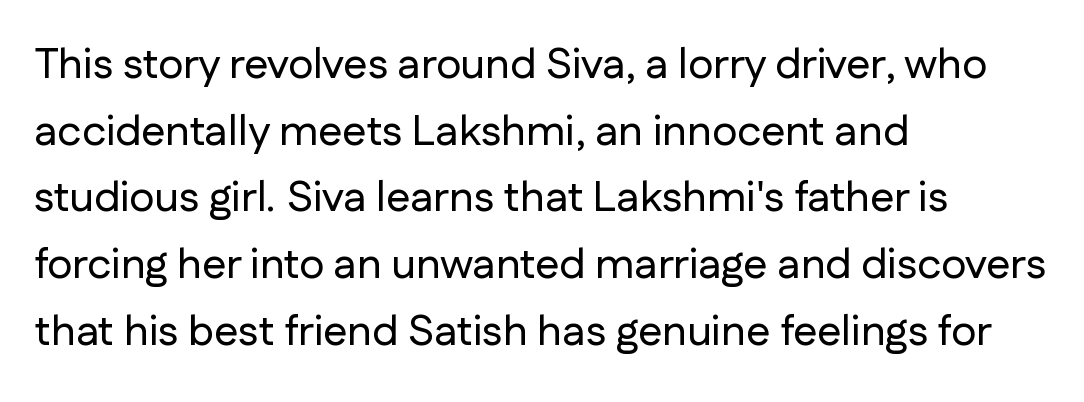
Character widths vary here, with narrow letters taking less room than wide ones. Clear beneath every line of the passage. Posture: straight, roman, zero tilt. Each line starts at the same left margin while the right side varies. Nothing unusual about the tracking: characters are spaced as the font intends.
